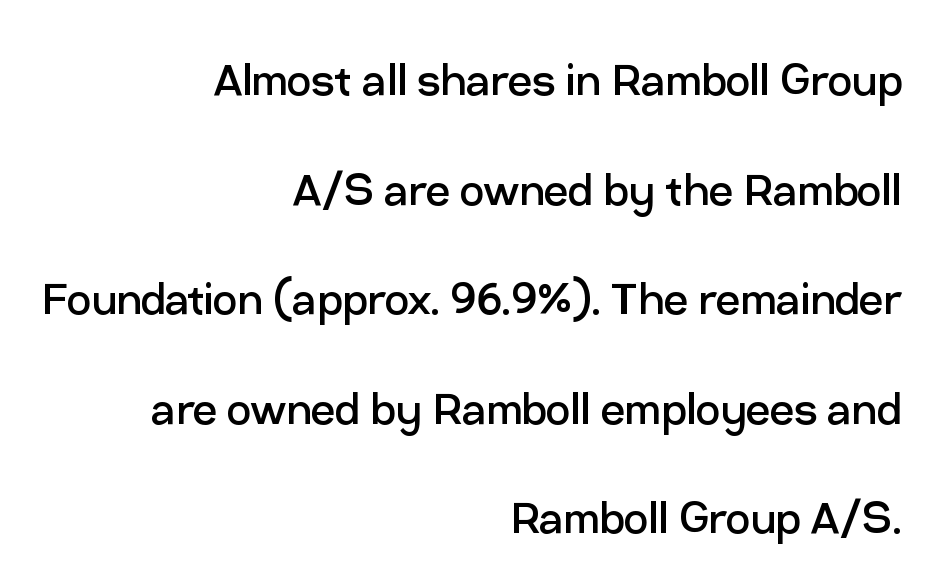
Students, observe: this is what heavily led, spacious text looks like. Letterform terminals end flat and unadorned throughout the passage. A flush-right, rag-left setting is used for this passage. Words appear dense and cohesive because spacing is normal.
